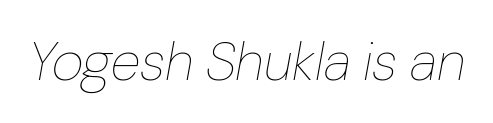
The image shows 55 px thin type, italic (leaning right); set normal letter spacing, not underlined; low stroke contrast and a medium x-height.
